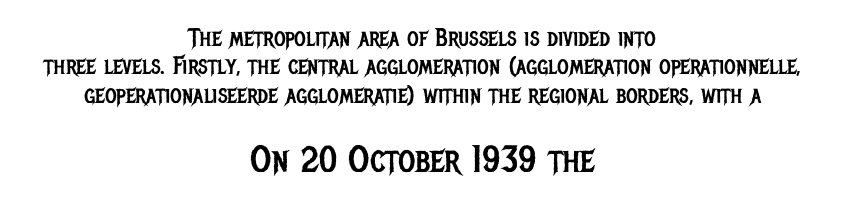
Compared with typical body copy, the letter spacing here is the same. Here the designer chose a conventional face with non-uniform glyph widths. This sample trades vertical openness for compactness between lines. Every character sits straight up, as roman type does.
